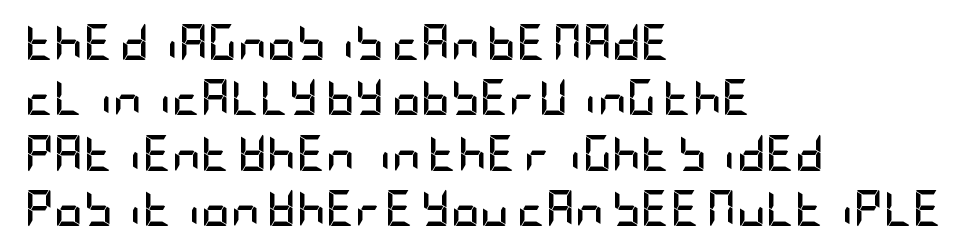
{"serif": "no", "italic": "no", "bold": "yes", "weight": "semibold", "width": "condensed", "stroke_contrast": "low", "x_height": "large", "underline": "no", "align": "left", "line_spacing": "normal", "line_spacing_ratio": 1.54, "letter_spacing": "normal", "letter_spacing_em": 0.0, "glyph_px": 36}
